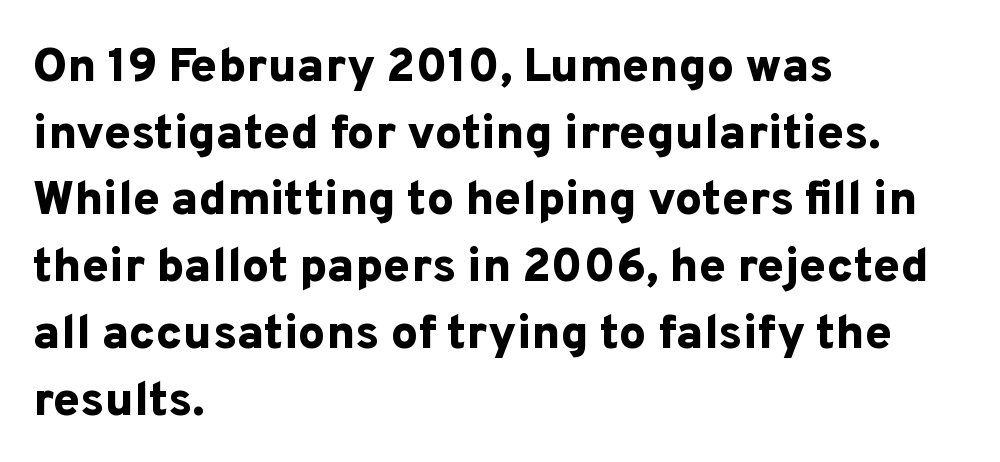
{"serif": "no", "italic": "no", "bold": "yes", "weight": "bold", "width": "normal", "stroke_contrast": "low", "x_height": "medium", "monospaced": "no", "underline": "no", "align": "left", "line_spacing": "normal", "line_spacing_ratio": 1.39, "letter_spacing": "normal", "letter_spacing_em": 0.0, "glyph_px": 48}
